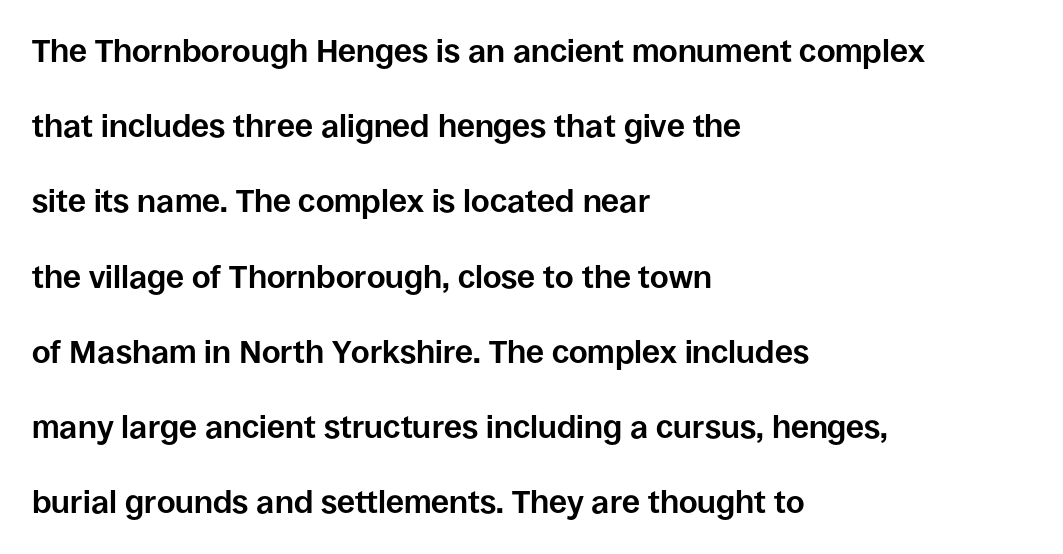
{"serif": "no", "italic": "no", "bold": "yes", "weight": "bold", "width": "normal", "stroke_contrast": "low", "x_height": "large", "monospaced": "no", "underline": "no", "align": "left", "line_spacing": "loose", "line_spacing_ratio": 2.35, "letter_spacing": "normal", "letter_spacing_em": 0.0, "glyph_px": 32}
